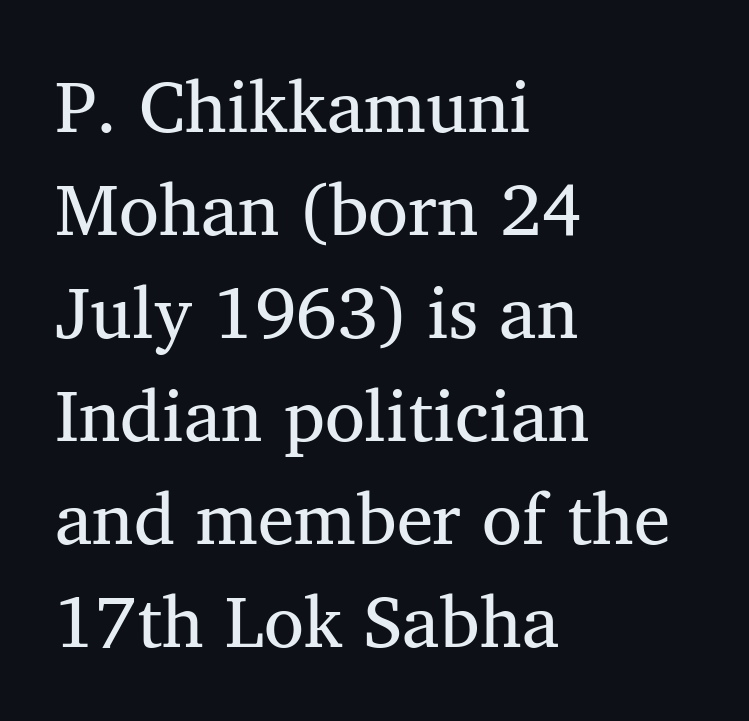
{"serif": "yes", "bold": "no", "weight": "regular", "width": "normal", "stroke_contrast": "medium", "x_height": "medium", "monospaced": "no", "underline": "no", "align": "left", "line_spacing": "normal", "line_spacing_ratio": 1.41, "letter_spacing": "normal", "letter_spacing_em": 0.0, "glyph_px": 73}
